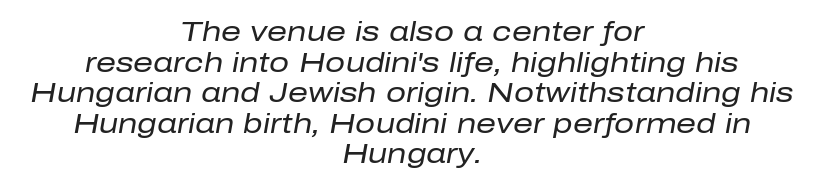
{"italic": "yes", "lean": "right", "slant_degrees": 10, "bold": "no", "weight": "regular", "width": "normal", "stroke_contrast": "low", "x_height": "medium", "monospaced": "no", "underline": "no", "align": "center", "line_spacing": "tight", "line_spacing_ratio": 1.09, "letter_spacing": "normal", "letter_spacing_em": 0.0, "glyph_px": 28}
